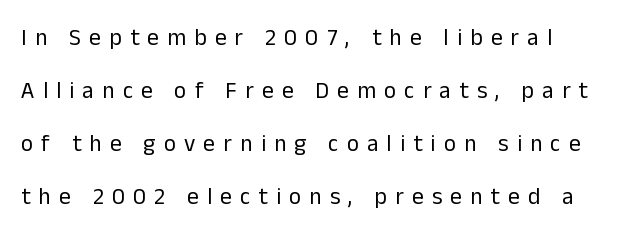
A quiet, ordinary-to-light weight characterises the typeface. Decoration check: the copy has no underline. The lettering stays uniformly vertical, giving the passage a roman look. Casual observation: everything's shoved over to the left. Widely set lines give the paragraph a tall, airy silhouette.
